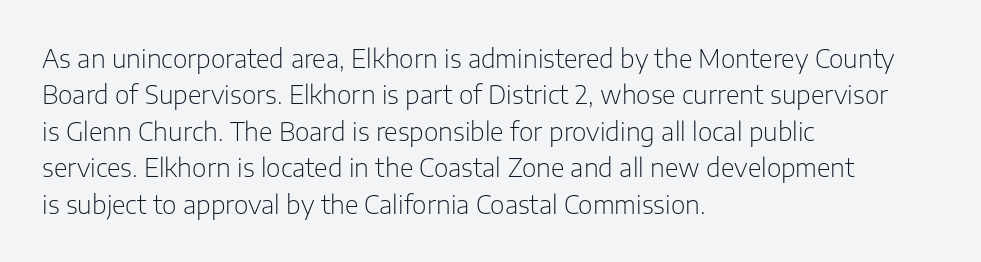
{"italic": "no", "bold": "no", "underline": "no", "align": "left", "line_spacing": "normal", "line_spacing_ratio": 1.46, "letter_spacing": "normal", "letter_spacing_em": 0.0, "glyph_px": 25}
